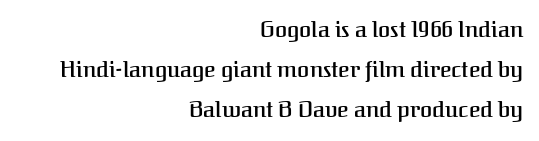
The image shows 22 px text type, upright; set right-aligned, line spacing 1.82x, normal letter spacing, not underlined.
